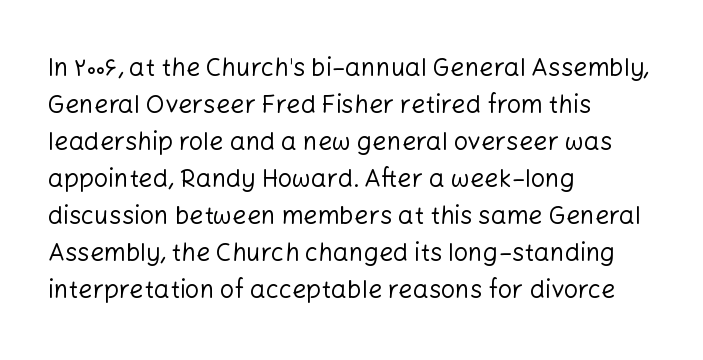
Q: Is the text bold? A: No.
Q: Is the text italic (slanted)? A: No, it is upright.
Q: Is the text underlined? A: No.
Q: How is the paragraph aligned? A: Left-aligned.
Q: Is the spacing between letters normal or unusually wide? A: Normal.
Q: Is the spacing between lines tight, normal or loose? A: Normal.
